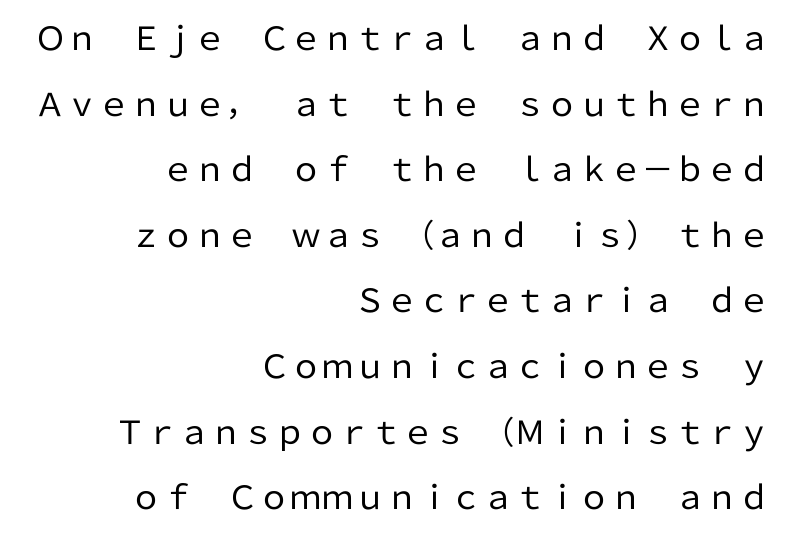
{"serif": "no", "italic": "no", "bold": "no", "weight": "regular", "width": "normal", "stroke_contrast": "low", "x_height": "medium", "monospaced": "no", "underline": "no", "align": "right", "line_spacing": "loose", "line_spacing_ratio": 2.05, "letter_spacing": "normal", "letter_spacing_em": 0.0, "glyph_px": 32}
